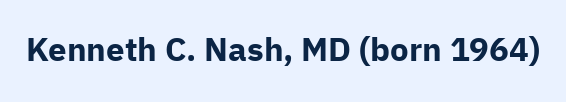
The image shows 33 px bold sans-serif type, upright; set normal letter spacing, not underlined; low stroke contrast and a medium x-height.
